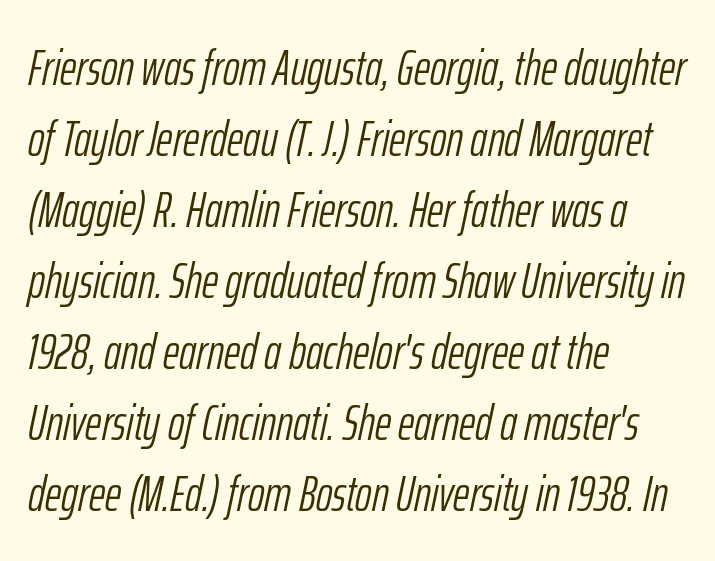
A typesetter would call this zero additional tracking. Notice how the passage keeps a crisp vertical edge on the left only. Students, observe: this is what conventionally led text looks like. Think of a printed novel: that variable character pitch is what you see here. The strokes are not fattened; the text isn't bold.
